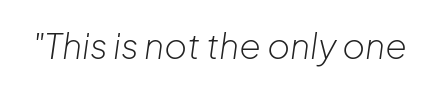
The image shows 35 px light type, italic (leaning right); set normal letter spacing, not underlined; low stroke contrast and a medium x-height.
